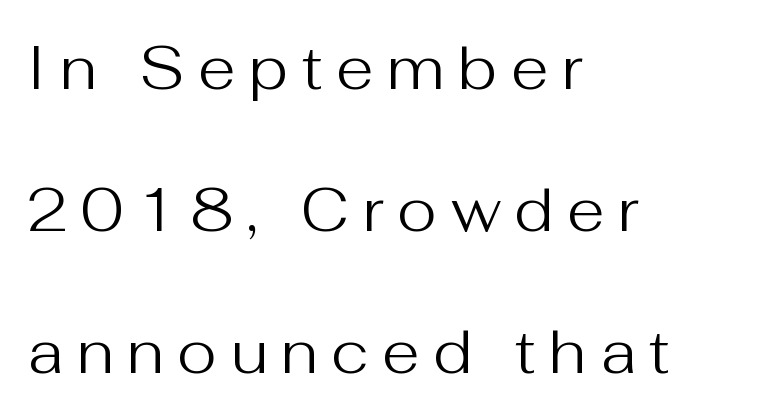
The text block is weighted toward the left margin, trailing off unevenly rightward. Stems here are at most as thick as an everyday book face. The glyphs in this specimen are sans serif. The lettering holds an erect, upright posture throughout. A great deal of white space separates one row of letters from the next.
